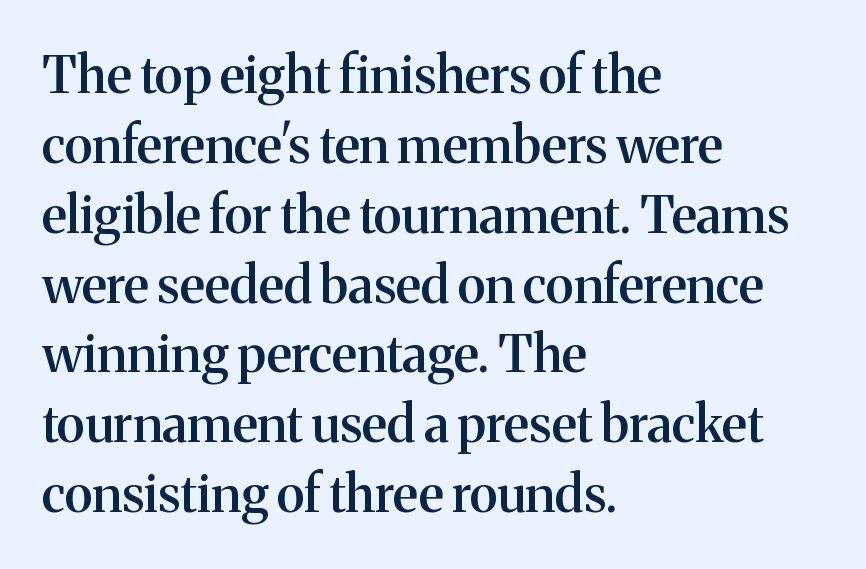
The image shows 51 px semibold serif type, upright; set left-aligned, normal line spacing (1.37x), normal letter spacing, not underlined; medium stroke contrast and a medium x-height.
